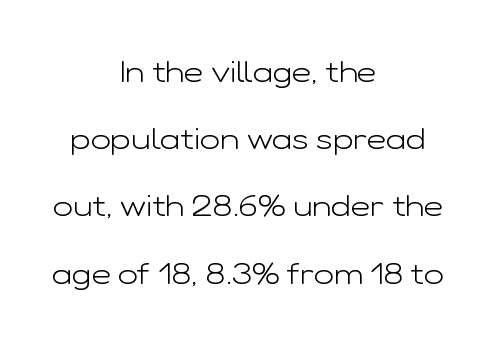
The image shows 30 px light, wide sans-serif type, upright; set centered, loose line spacing (2.24x), normal letter spacing, not underlined; low stroke contrast and a medium x-height.
